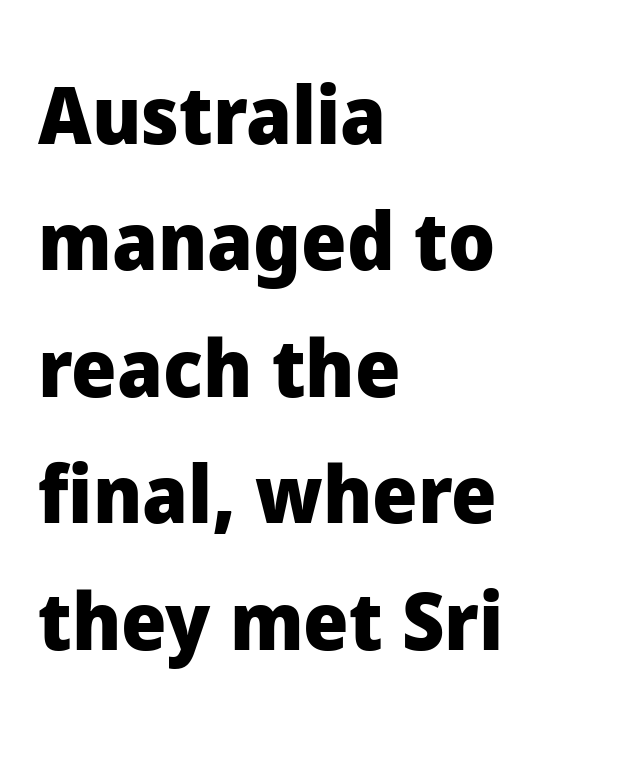
{"serif": "no", "italic": "no", "bold": "yes", "weight": "heavy", "width": "normal", "stroke_contrast": "low", "x_height": "medium", "monospaced": "no", "underline": "no", "align": "left", "line_spacing": "normal", "line_spacing_ratio": 1.58, "letter_spacing": "normal", "letter_spacing_em": 0.0, "glyph_px": 80}
